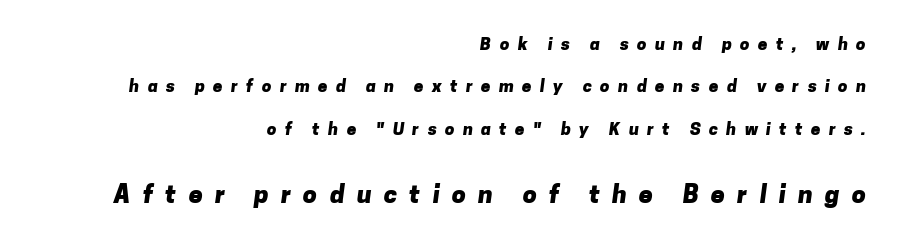
The image shows 25 px bold type; set right-aligned, loose line spacing (2.49x), unusually wide letter spacing (+0.49 em), not underlined; the second (bottom) block is 1.47x larger.
